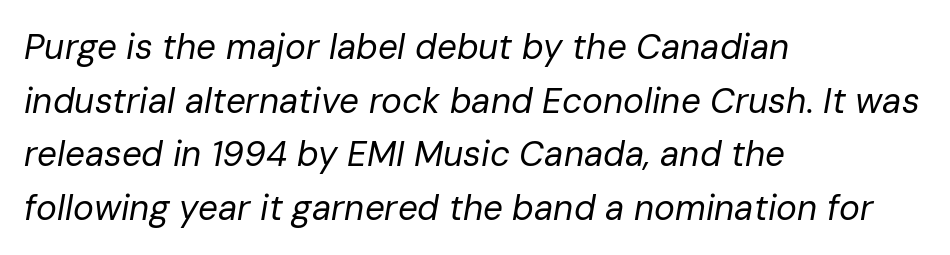
Unmarked baselines from the first word to the last. How are the letters spaced? Ordinarily, with no added tracking. The face looks like a standard text weight, possibly lighter. The glyphs look as if they've been sheared to an angle. These lines are rendered in a variable-pitch font. Horizontally, the lines are justified to the leading edge only.
